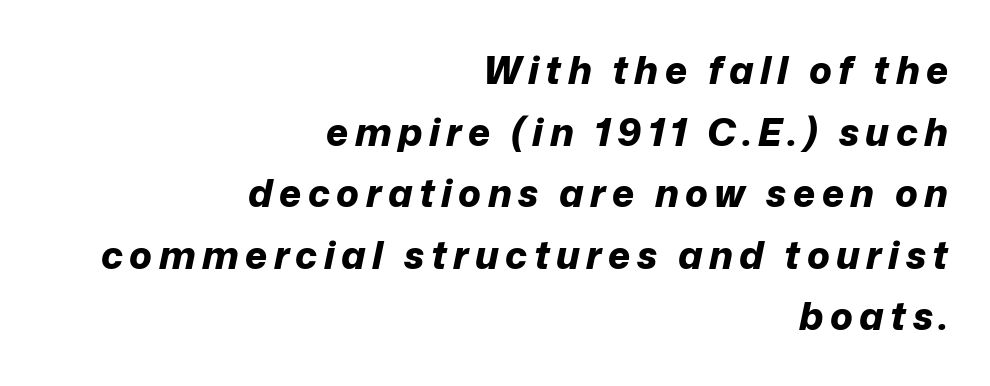
{"italic": "yes", "lean": "right", "slant_degrees": 12, "bold": "yes", "weight": "bold", "width": "normal", "stroke_contrast": "low", "x_height": "medium", "monospaced": "no", "underline": "no", "align": "right", "line_spacing": "normal", "line_spacing_ratio": 1.62, "glyph_px": 38}
